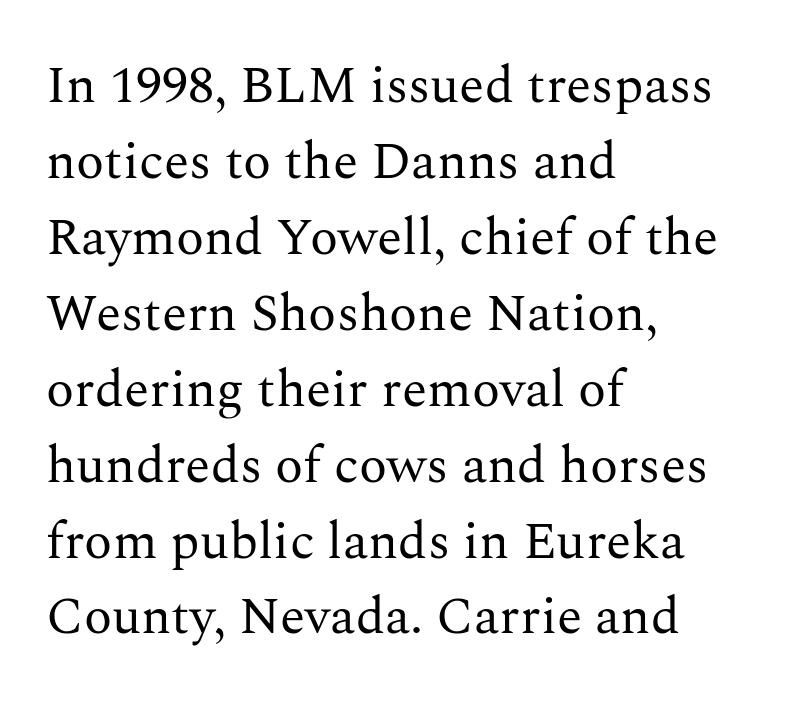
Q: Is the text bold? A: No.
Q: Is the text italic (slanted)? A: No, it is upright.
Q: Is the typeface a serif or a sans-serif typeface? A: Serif.
Q: Is the text underlined? A: No.
Q: How is the paragraph aligned? A: Left-aligned.
Q: Is the spacing between letters normal or unusually wide? A: Normal.
Q: Is the spacing between lines tight, normal or loose? A: Normal.
Q: Width (condensed, normal, or wide)? A: Normal.
Q: Stroke contrast? A: Medium.
Q: x-height? A: Medium.
Q: Monospaced? A: No.
